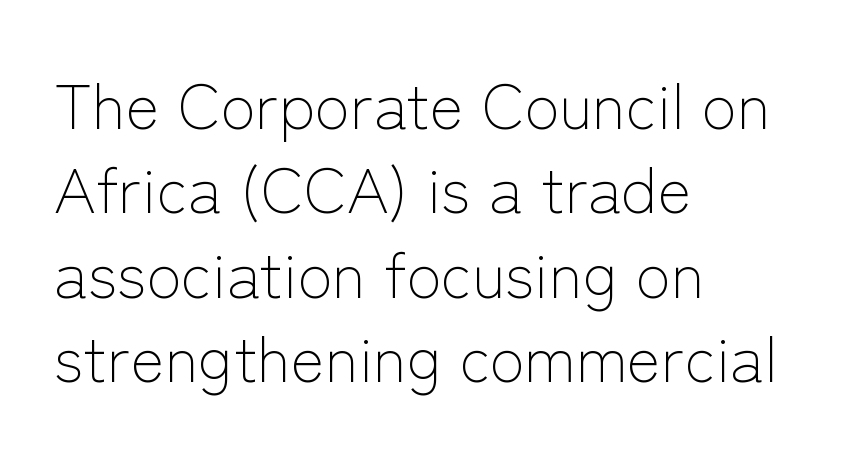
Q: Is the text bold? A: No.
Q: Is the text italic (slanted)? A: No, it is upright.
Q: Is the typeface a serif or a sans-serif typeface? A: Sans-serif.
Q: Is the text underlined? A: No.
Q: How is the paragraph aligned? A: Left-aligned.
Q: Is the spacing between letters normal or unusually wide? A: Normal.
Q: Is the spacing between lines tight, normal or loose? A: Normal.
Q: Width (condensed, normal, or wide)? A: Normal.
Q: Stroke contrast? A: Low.
Q: x-height? A: Medium.
Q: Monospaced? A: No.
